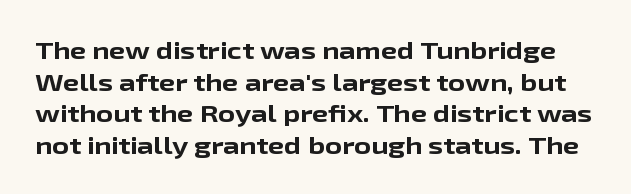
Vertically, the passage feels balanced, rows spaced as you'd expect. I'd describe the lettering as bold — thick and assertive. Letters rest on an invisible, unmarked baseline. There is no visible air inserted between adjacent glyphs. Posture: upright roman.
